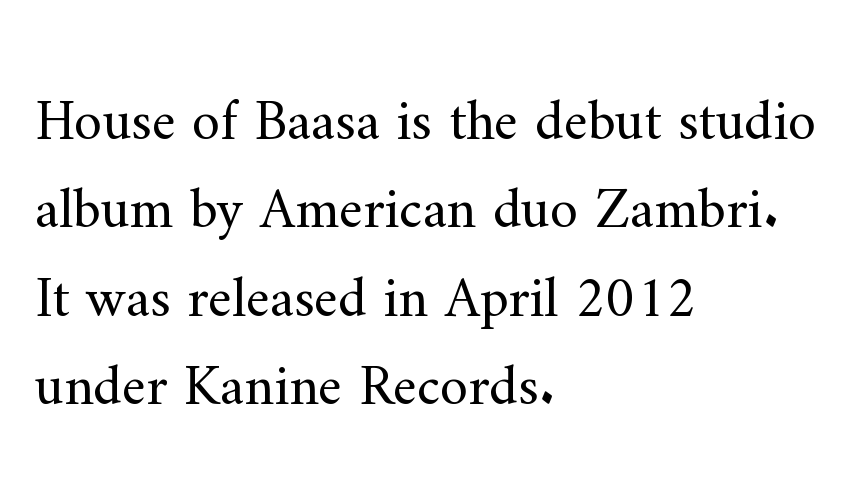
{"serif": "yes", "italic": "no", "bold": "no", "weight": "regular", "width": "normal", "stroke_contrast": "medium", "x_height": "small", "monospaced": "no", "underline": "no", "align": "left", "line_spacing": "normal", "line_spacing_ratio": 1.55, "letter_spacing": "normal", "letter_spacing_em": 0.0, "glyph_px": 57}
